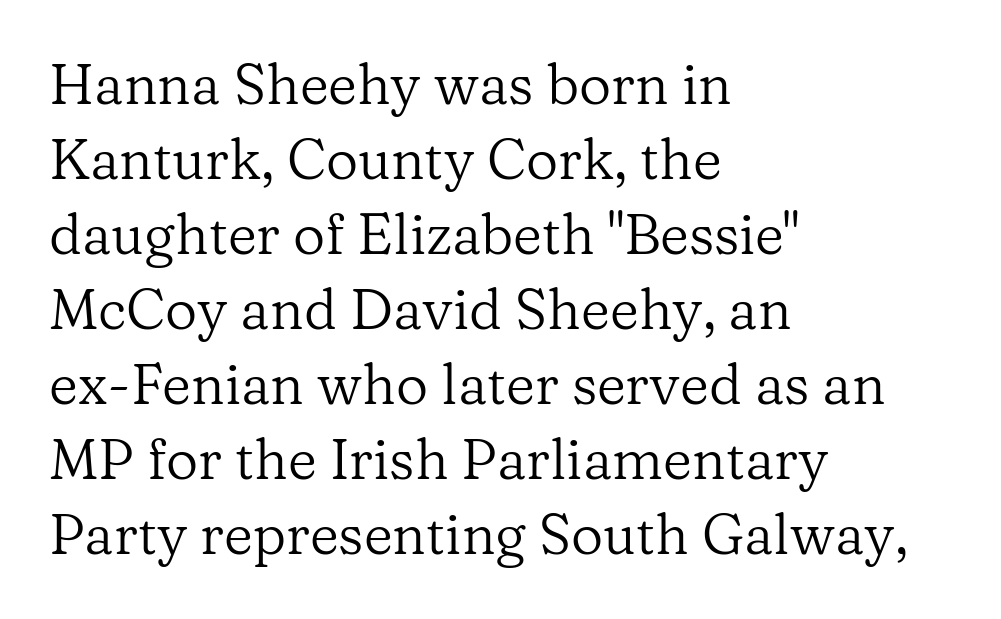
The image shows 56 px regular-weight serif type, upright; set left-aligned, normal line spacing (1.34x), normal letter spacing, not underlined; low stroke contrast and a medium x-height.
